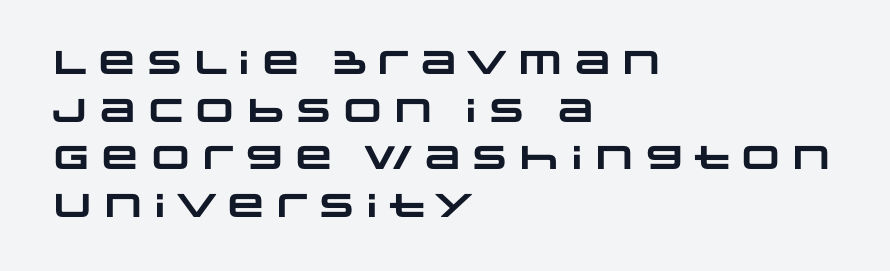
Q: Is the text bold? A: Yes.
Q: Is the typeface a serif or a sans-serif typeface? A: Sans-serif.
Q: Is the text underlined? A: No.
Q: How is the paragraph aligned? A: Left-aligned.
Q: Is the spacing between letters normal or unusually wide? A: Normal.
Q: Is the spacing between lines tight, normal or loose? A: Normal.
Q: Width (condensed, normal, or wide)? A: Wide.
Q: Stroke contrast? A: Low.
Q: x-height? A: Large.
Q: Monospaced? A: No.
